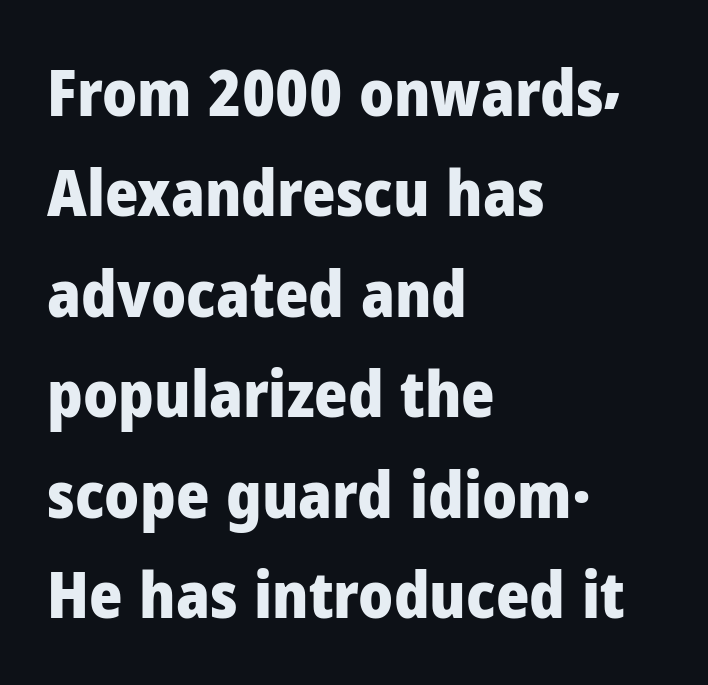
{"serif": "no", "italic": "no", "bold": "yes", "weight": "heavy", "width": "normal", "stroke_contrast": "low", "x_height": "medium", "monospaced": "no", "underline": "no", "align": "left", "line_spacing": "normal", "line_spacing_ratio": 1.57, "letter_spacing": "normal", "letter_spacing_em": 0.0, "glyph_px": 64}
